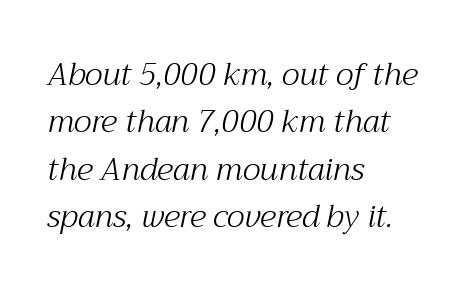
Q: Is the text bold? A: No.
Q: Is the text italic (slanted)? A: Yes, it leans right by about 12 degrees.
Q: Is the typeface a serif or a sans-serif typeface? A: Serif.
Q: Is the text underlined? A: No.
Q: How is the paragraph aligned? A: Left-aligned.
Q: Is the spacing between letters normal or unusually wide? A: Normal.
Q: Is the spacing between lines tight, normal or loose? A: Normal.
Q: Width (condensed, normal, or wide)? A: Normal.
Q: Stroke contrast? A: Medium.
Q: x-height? A: Medium.
Q: Monospaced? A: No.
